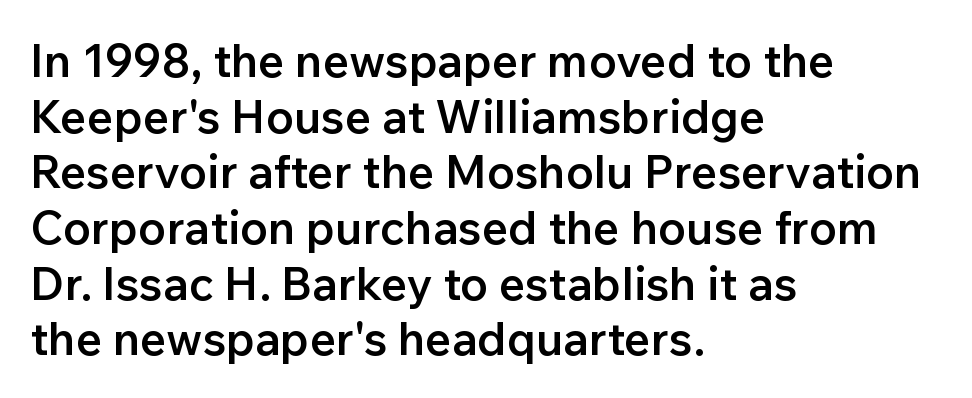
Q: Is the text bold? A: Semi-bold.
Q: Is the text italic (slanted)? A: No, it is upright.
Q: Is the typeface a serif or a sans-serif typeface? A: Sans-serif.
Q: Is the text underlined? A: No.
Q: How is the paragraph aligned? A: Left-aligned.
Q: Is the spacing between letters normal or unusually wide? A: Normal.
Q: Width (condensed, normal, or wide)? A: Normal.
Q: Stroke contrast? A: Low.
Q: x-height? A: Medium.
Q: Monospaced? A: No.
